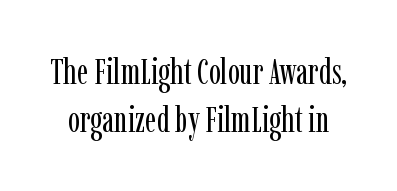
The image shows 36 px regular-weight, condensed serif type, upright; set normal line spacing (1.34x), normal letter spacing, not underlined; low stroke contrast and a medium x-height.
